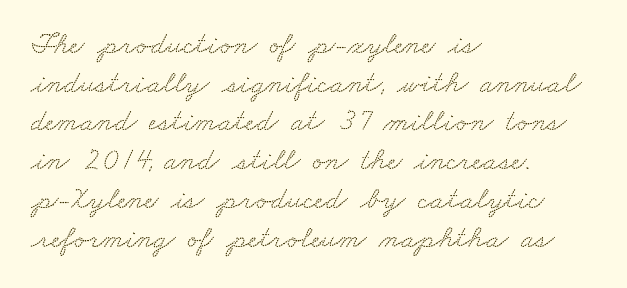
Q: Is the text underlined? A: No.
Q: How is the paragraph aligned? A: Left-aligned.
Q: Is the spacing between letters normal or unusually wide? A: Normal.
Q: Is the spacing between lines tight, normal or loose? A: Normal.
Q: Width (condensed, normal, or wide)? A: Wide.
Q: Stroke contrast? A: Low.
Q: x-height? A: Small.
Q: Monospaced? A: No.
